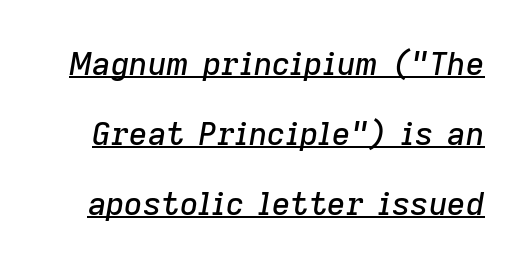
{"italic": "yes", "lean": "right", "slant_degrees": 9, "width": "normal", "stroke_contrast": "low", "x_height": "medium", "monospaced": "no", "underline": "yes", "line_spacing": "loose", "line_spacing_ratio": 2.18, "letter_spacing": "normal", "letter_spacing_em": 0.0, "glyph_px": 32}
